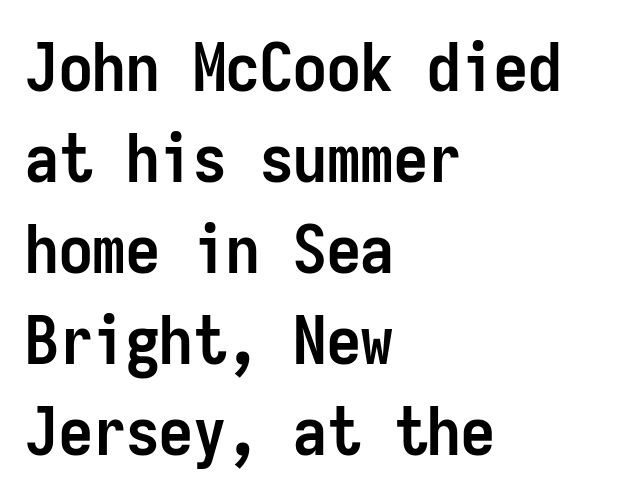
Q: Is the text bold? A: Yes.
Q: Is the text italic (slanted)? A: No, it is upright.
Q: Is the typeface a serif or a sans-serif typeface? A: Sans-serif.
Q: Is the text underlined? A: No.
Q: How is the paragraph aligned? A: Left-aligned.
Q: Is the spacing between letters normal or unusually wide? A: Normal.
Q: Is the spacing between lines tight, normal or loose? A: Normal.
Q: Width (condensed, normal, or wide)? A: Condensed.
Q: Stroke contrast? A: Low.
Q: x-height? A: Medium.
Q: Monospaced? A: Yes.
